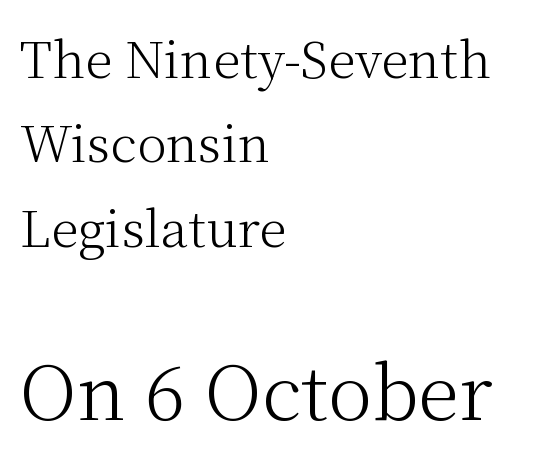
Letter spacing: default. The ragged edge is on the right, which tells us the setting is flush left. You can tell it's not italic because the verticals are truly vertical. Vertical spacing — default. Each letter keeps its own natural width here, so spacing adapts to shape. Each letter's strokes conclude with small projecting serifs.
